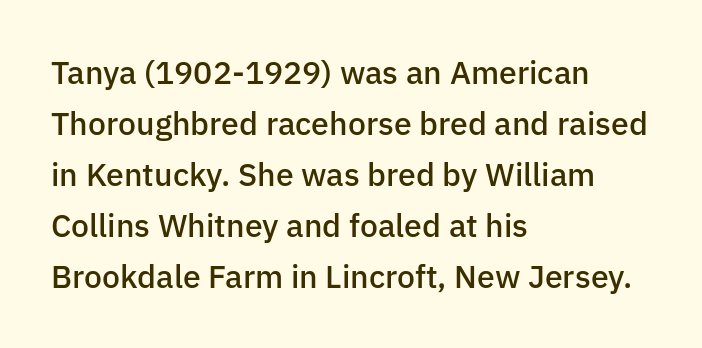
{"serif": "no", "italic": "no", "bold": "semi", "weight": "semibold", "width": "normal", "stroke_contrast": "low", "x_height": "medium", "monospaced": "no", "underline": "no", "align": "left", "line_spacing": "normal", "line_spacing_ratio": 1.59, "letter_spacing": "normal", "letter_spacing_em": 0.0, "glyph_px": 32}
